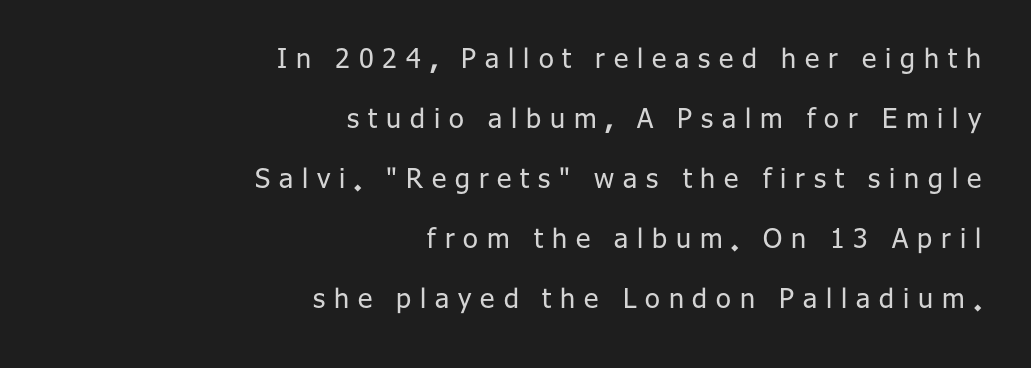
Quick note: underline off. Caption: multi-line text, flush right, ragged left. If you drew a line through each stem, it would be perfectly vertical. Students, note that the glyphs here are deliberately spaced far apart. Interline gaps are noticeably wide in this sample.
